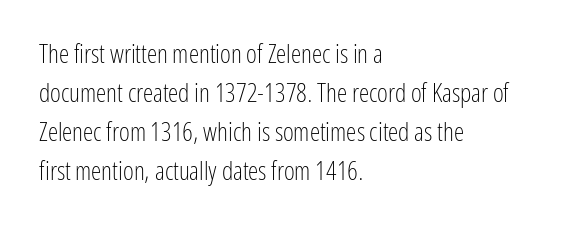
Each new line begins a customary step beneath the previous one. Students, note that the glyphs here touch the page at normal intervals. Letters rest on an invisible, unmarked baseline. Posture: upright roman.
